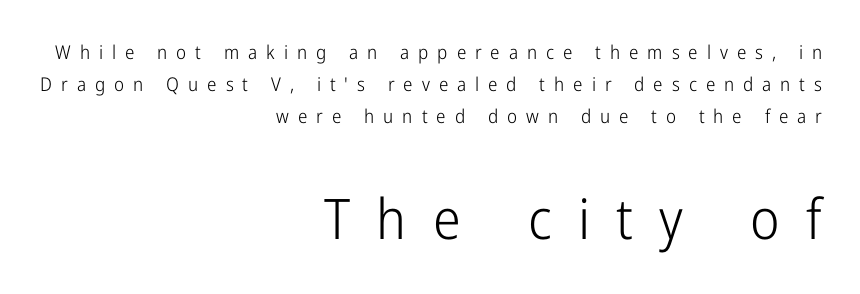
The image shows 56 px light, condensed sans-serif type, upright; set right-aligned, normal line spacing (1.68x), unusually wide letter spacing (+0.47 em), not underlined; the second (bottom) block is 2.95x larger; low stroke contrast and a medium x-height.
